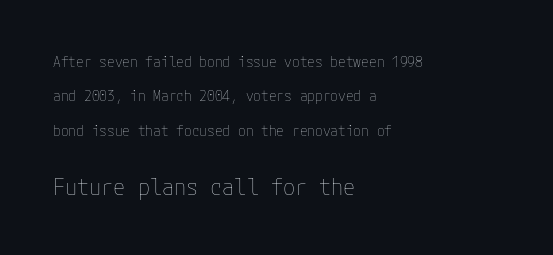
The image shows 22 px text type, upright; set left-aligned, loose line spacing (2.45x), normal letter spacing, not underlined; the second (bottom) block is 1.57x larger.
